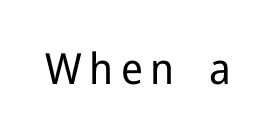
The image shows 43 px regular-weight sans-serif type, upright; set not underlined; low stroke contrast and a medium x-height.
